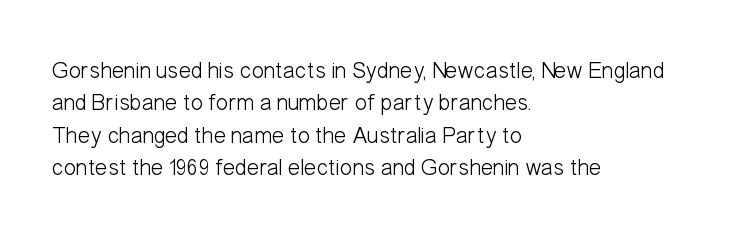
{"italic": "no", "bold": "no", "underline": "no", "align": "left", "line_spacing": "normal", "line_spacing_ratio": 1.41, "letter_spacing": "normal", "letter_spacing_em": 0.0, "glyph_px": 23}
